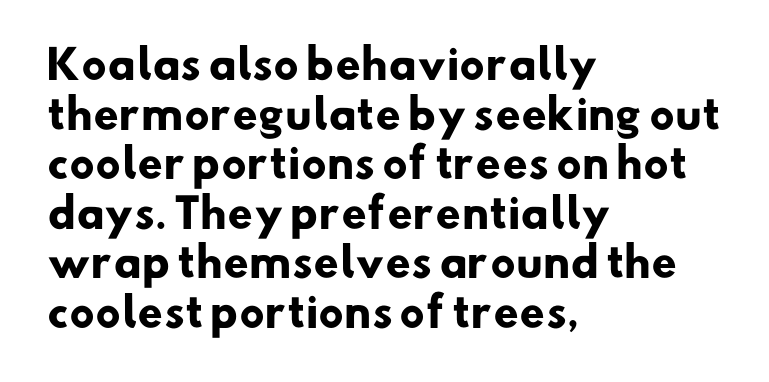
As a designer I'd log this as weight 700, bold. The face used here is rendered with its standard letterfit. Underline: absent. Letterform terminals end flat and unadorned throughout the passage. Spacing verdict: proportional, widths tailored to each character. Visually the block forms a straight wall on the left and a jagged coastline on the right.
